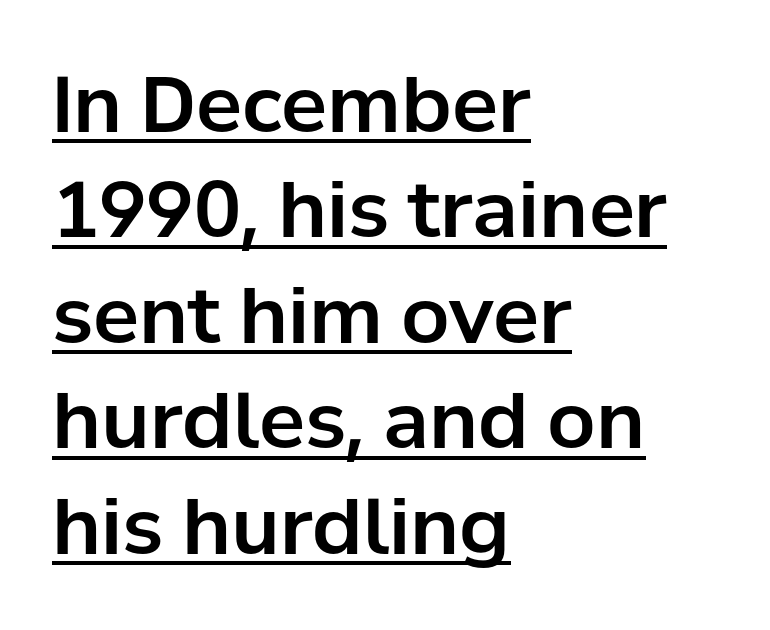
The image shows 77 px sans-serif type, upright; set left-aligned, normal line spacing (1.37x), normal letter spacing, underlined; low stroke contrast and a medium x-height.
